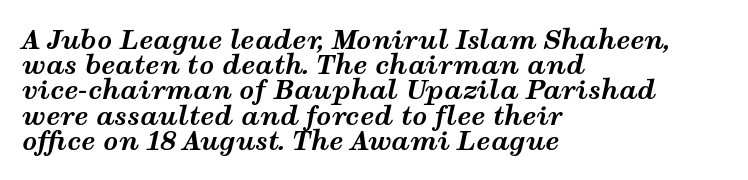
{"italic": "yes", "lean": "right", "slant_degrees": 12, "bold": "yes", "underline": "no", "align": "left", "line_spacing": "tight", "line_spacing_ratio": 0.97, "letter_spacing": "normal", "letter_spacing_em": 0.0, "glyph_px": 26}
